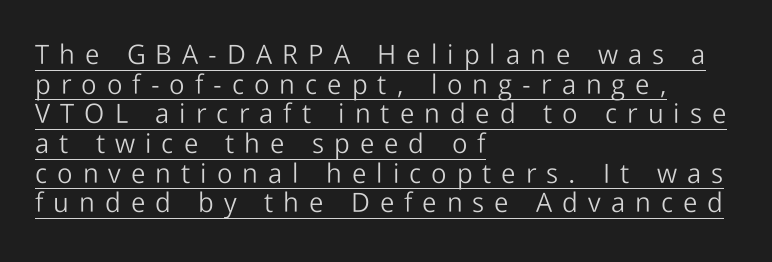
Q: Is the text bold? A: No.
Q: Is the text italic (slanted)? A: No, it is upright.
Q: Is the text underlined? A: Yes.
Q: How is the paragraph aligned? A: Left-aligned.
Q: Is the spacing between letters normal or unusually wide? A: Unusually wide.
Q: Is the spacing between lines tight, normal or loose? A: Tight.
